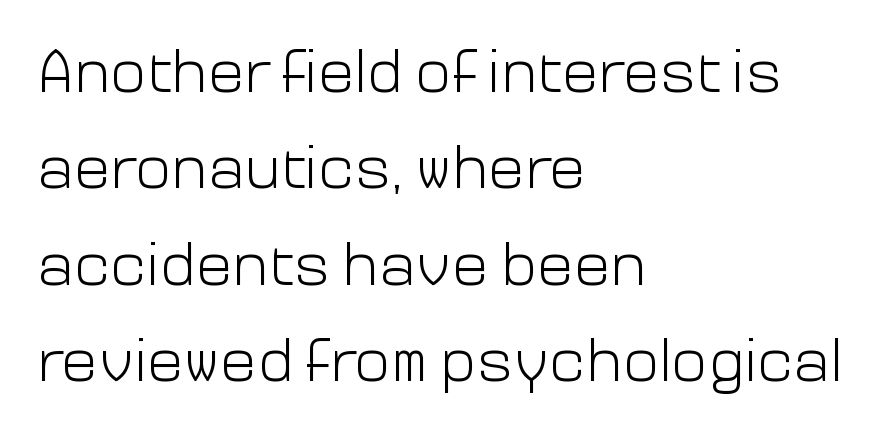
Q: Is the text bold? A: No.
Q: Is the text italic (slanted)? A: No, it is upright.
Q: Is the typeface a serif or a sans-serif typeface? A: Sans-serif.
Q: Is the text underlined? A: No.
Q: How is the paragraph aligned? A: Left-aligned.
Q: Is the spacing between letters normal or unusually wide? A: Normal.
Q: Is the spacing between lines tight, normal or loose? A: Normal.
Q: Width (condensed, normal, or wide)? A: Normal.
Q: Stroke contrast? A: Low.
Q: x-height? A: Medium.
Q: Monospaced? A: No.
